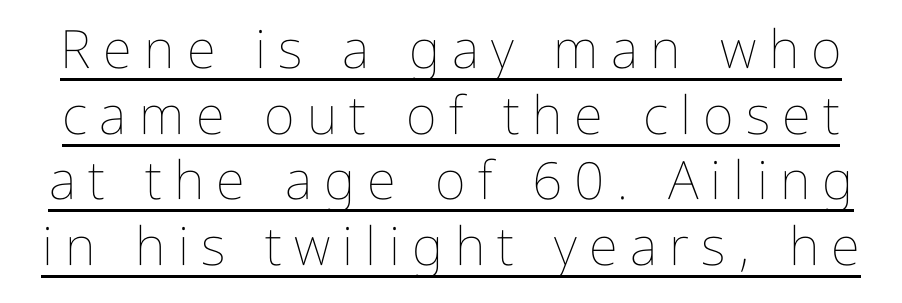
{"italic": "no", "bold": "no", "weight": "thin", "width": "condensed", "stroke_contrast": "low", "x_height": "medium", "monospaced": "no", "underline": "yes", "line_spacing_ratio": 1.24, "letter_spacing": "wide", "letter_spacing_em": 0.23, "glyph_px": 53}
